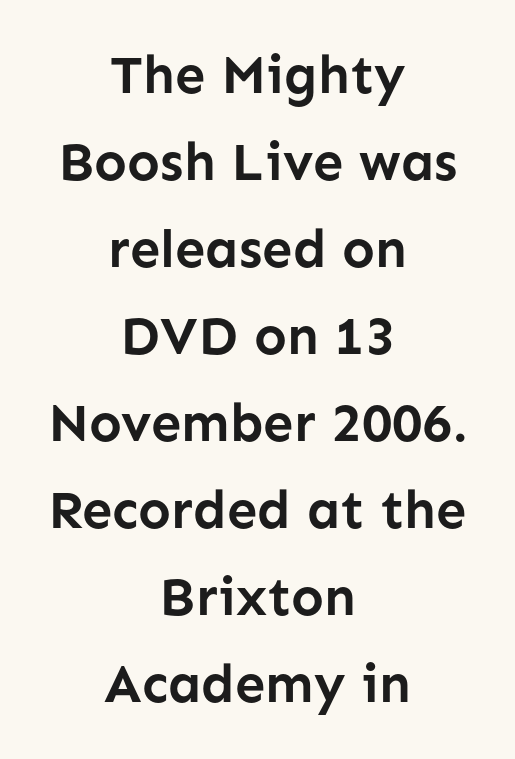
{"serif": "no", "italic": "no", "bold": "yes", "weight": "semibold", "width": "normal", "stroke_contrast": "low", "x_height": "medium", "monospaced": "no", "underline": "no", "align": "center", "line_spacing": "normal", "line_spacing_ratio": 1.61, "letter_spacing": "normal", "letter_spacing_em": 0.0, "glyph_px": 54}
